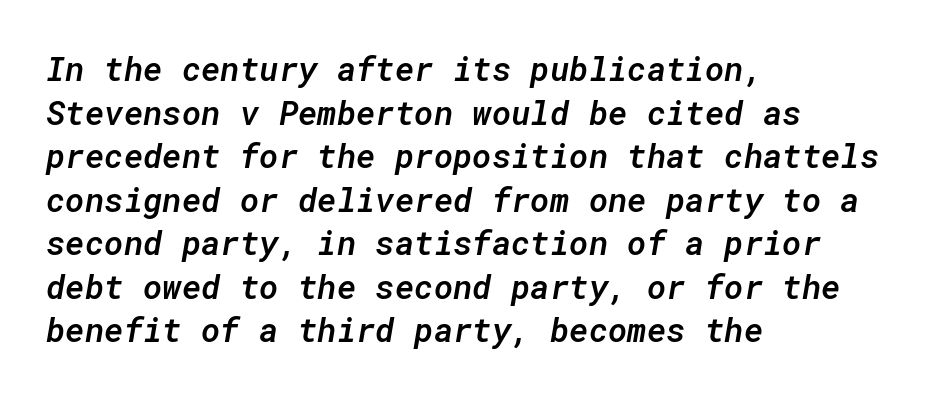
What weight is shown? A semibold, between regular and bold. Emphasis-style slanted type is in use. Caption: standard tracking, unaltered. The baseline area is clear.
